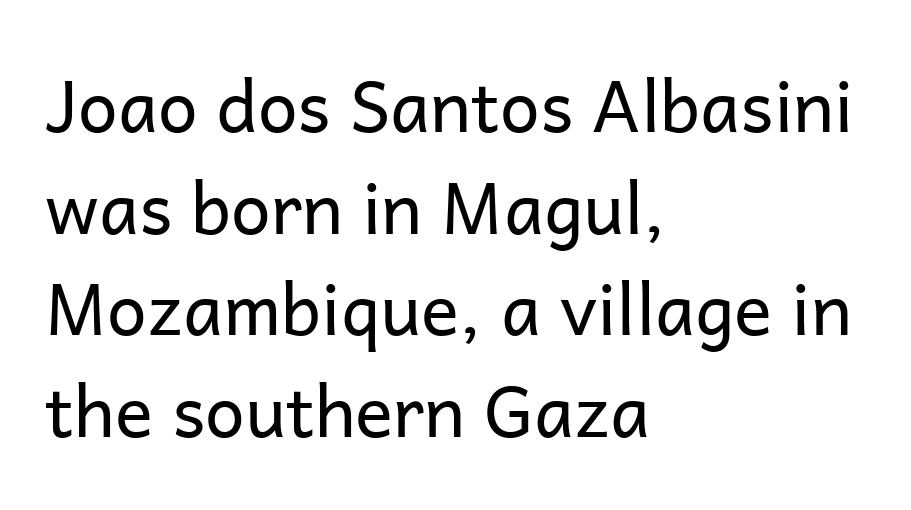
The image shows 71 px regular-weight sans-serif type, upright; set left-aligned, normal line spacing (1.43x), normal letter spacing, not underlined; low stroke contrast and a medium x-height.
